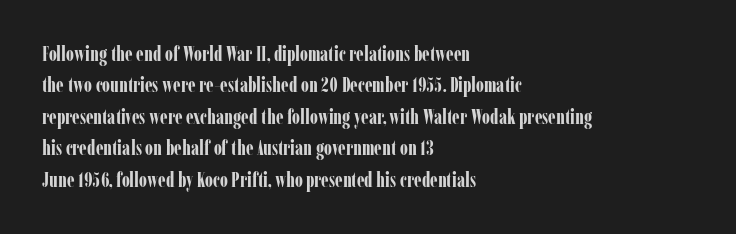
{"italic": "no", "bold": "yes", "underline": "no", "align": "left", "line_spacing": "normal", "line_spacing_ratio": 1.57, "letter_spacing": "normal", "letter_spacing_em": 0.0, "glyph_px": 20}
